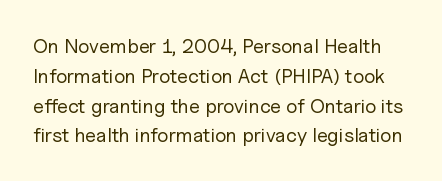
{"italic": "no", "bold": "no", "underline": "no", "line_spacing": "normal", "line_spacing_ratio": 1.49, "letter_spacing": "normal", "letter_spacing_em": 0.0, "glyph_px": 20}
